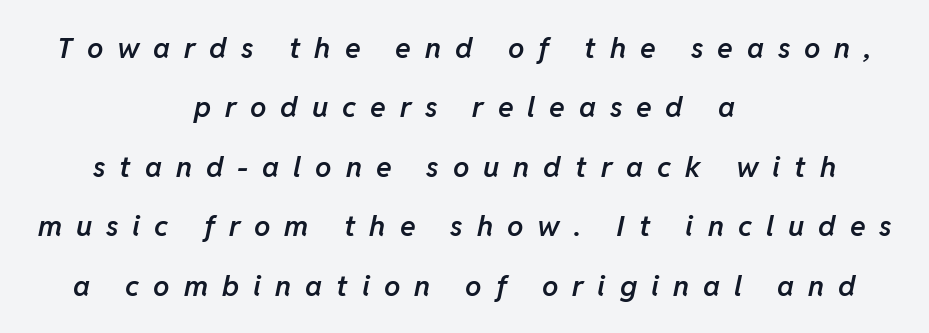
The image shows 29 px semibold type, italic (leaning right); set centered, loose line spacing (2.05x), unusually wide letter spacing (+0.48 em), not underlined; low stroke contrast and a medium x-height.
